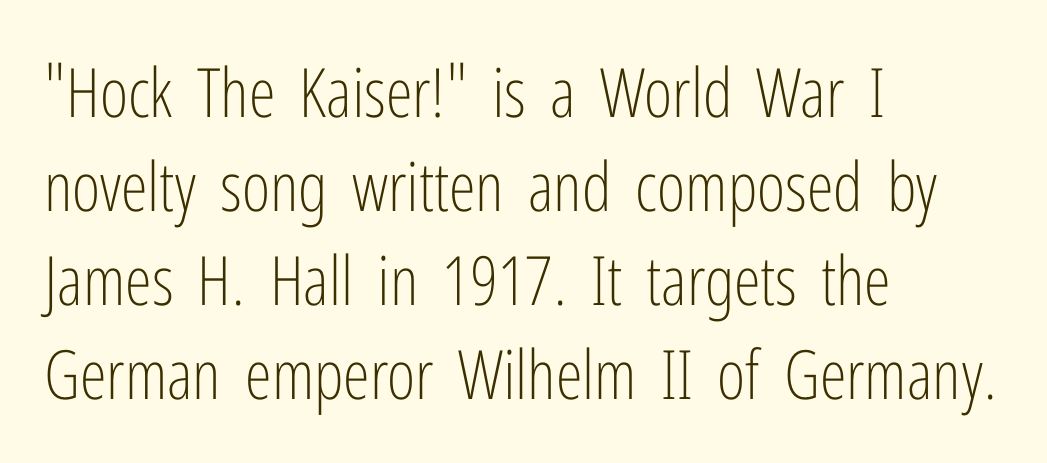
Q: Is the text bold? A: No.
Q: Is the text italic (slanted)? A: No, it is upright.
Q: Is the typeface a serif or a sans-serif typeface? A: Sans-serif.
Q: Is the text underlined? A: No.
Q: How is the paragraph aligned? A: Left-aligned.
Q: Is the spacing between letters normal or unusually wide? A: Normal.
Q: Is the spacing between lines tight, normal or loose? A: Normal.
Q: Width (condensed, normal, or wide)? A: Condensed.
Q: Stroke contrast? A: Low.
Q: x-height? A: Medium.
Q: Monospaced? A: No.
